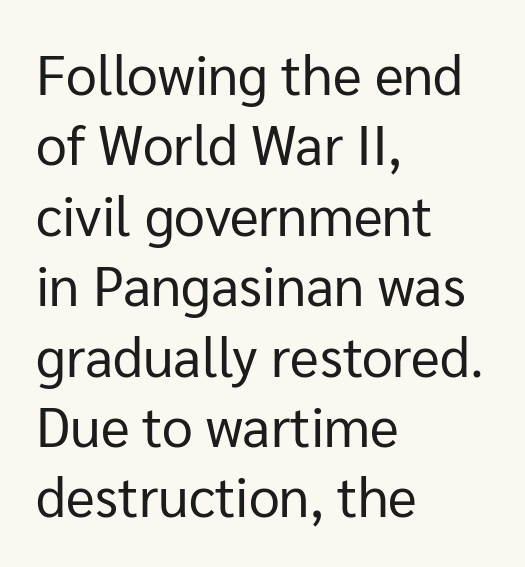
Q: Is the text bold? A: No.
Q: Is the text italic (slanted)? A: No, it is upright.
Q: Is the typeface a serif or a sans-serif typeface? A: Sans-serif.
Q: Is the text underlined? A: No.
Q: How is the paragraph aligned? A: Left-aligned.
Q: Is the spacing between letters normal or unusually wide? A: Normal.
Q: Is the spacing between lines tight, normal or loose? A: Normal.
Q: Width (condensed, normal, or wide)? A: Normal.
Q: Stroke contrast? A: Low.
Q: x-height? A: Medium.
Q: Monospaced? A: No.
